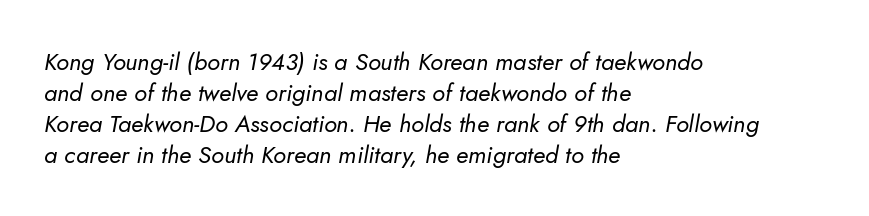
The image shows 24 px text type, italic (leaning right); set left-aligned, normal line spacing (1.29x), normal letter spacing, not underlined.
